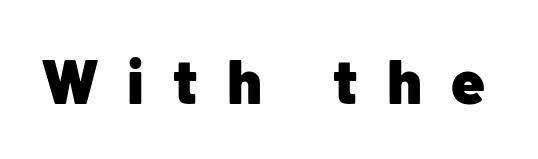
The image shows 62 px heavy sans-serif type, upright; set unusually wide letter spacing (+0.47 em), not underlined; low stroke contrast and a medium x-height.
